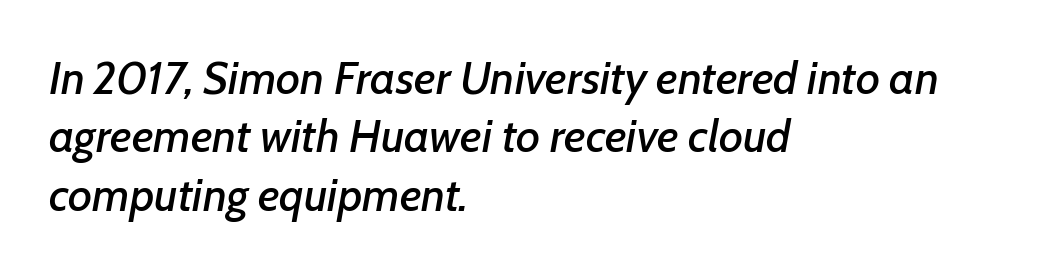
Observe the lean: these are italic letterforms. A typesetter would call this proportional, since set widths differ per character. Tracking here is standard; glyphs follow each other at the usual distance. Honestly, the row spacing looks completely unremarkable. Quick note: underline off. Each line starts at the same left margin while the right side varies.
